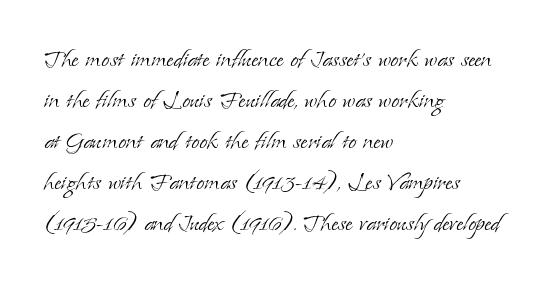
{"serif": "yes", "bold": "no", "weight": "light", "width": "normal", "stroke_contrast": "low", "x_height": "small", "monospaced": "no", "underline": "no", "align": "left", "line_spacing": "normal", "line_spacing_ratio": 1.41, "letter_spacing": "normal", "letter_spacing_em": 0.0, "glyph_px": 29}
